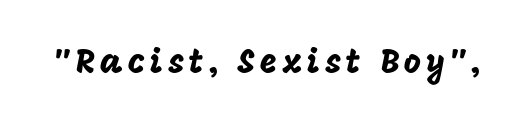
The image shows 33 px sans-serif type; set not underlined; low stroke contrast and a large x-height.
